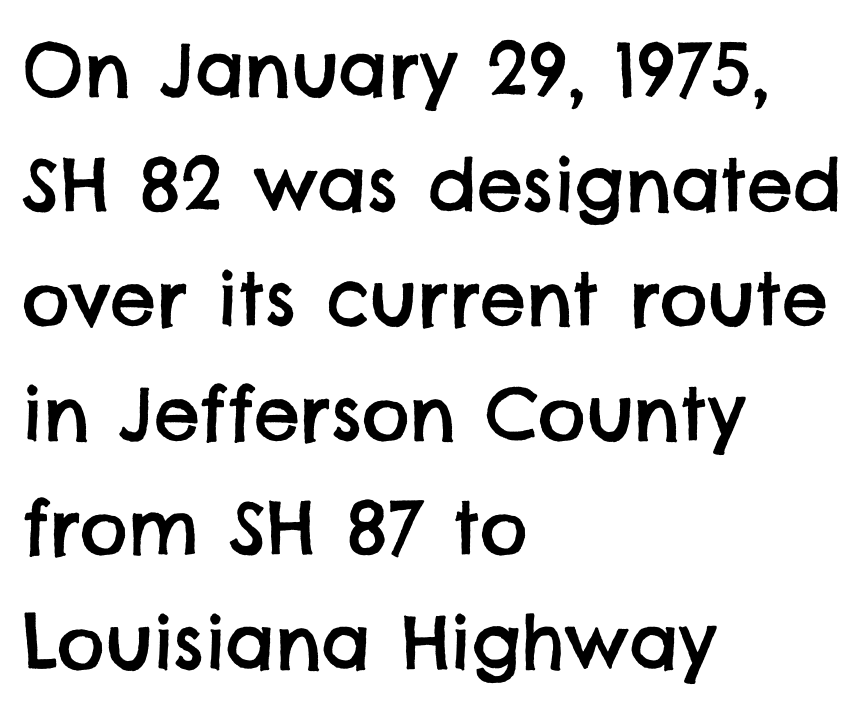
{"serif": "no", "width": "normal", "stroke_contrast": "low", "x_height": "large", "monospaced": "no", "underline": "no", "align": "left", "line_spacing": "normal", "line_spacing_ratio": 1.57, "letter_spacing": "normal", "letter_spacing_em": 0.0, "glyph_px": 73}
